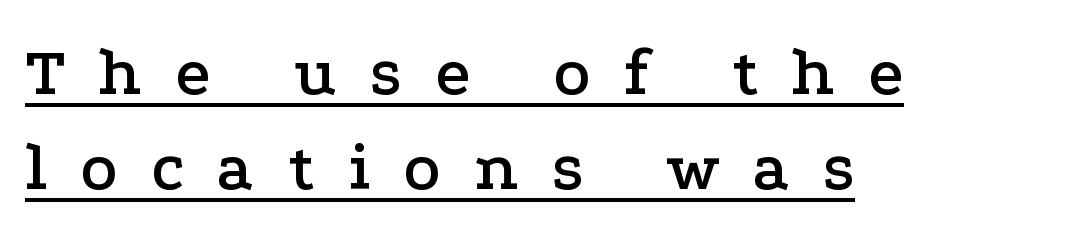
{"serif": "yes", "italic": "no", "width": "wide", "stroke_contrast": "low", "x_height": "medium", "monospaced": "no", "underline": "yes", "align": "left", "line_spacing": "normal", "line_spacing_ratio": 1.37, "letter_spacing": "wide", "letter_spacing_em": 0.48, "glyph_px": 69}
